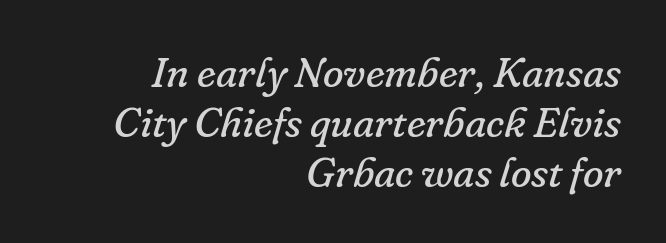
The lines are quadded right. Quick note: underline off. Rendered with sloped, italic letterforms. Each word holds together tightly as a unit, with standard inter-letter gaps. A serif font was chosen for this passage.
